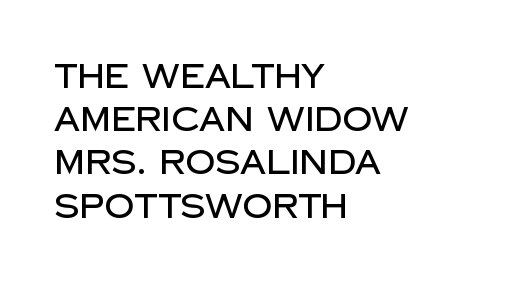
Q: Is the text italic (slanted)? A: No, it is upright.
Q: Is the typeface a serif or a sans-serif typeface? A: Sans-serif.
Q: Is the text underlined? A: No.
Q: How is the paragraph aligned? A: Left-aligned.
Q: Is the spacing between letters normal or unusually wide? A: Normal.
Q: Is the spacing between lines tight, normal or loose? A: Normal.
Q: Width (condensed, normal, or wide)? A: Normal.
Q: Stroke contrast? A: Low.
Q: x-height? A: Large.
Q: Monospaced? A: No.
